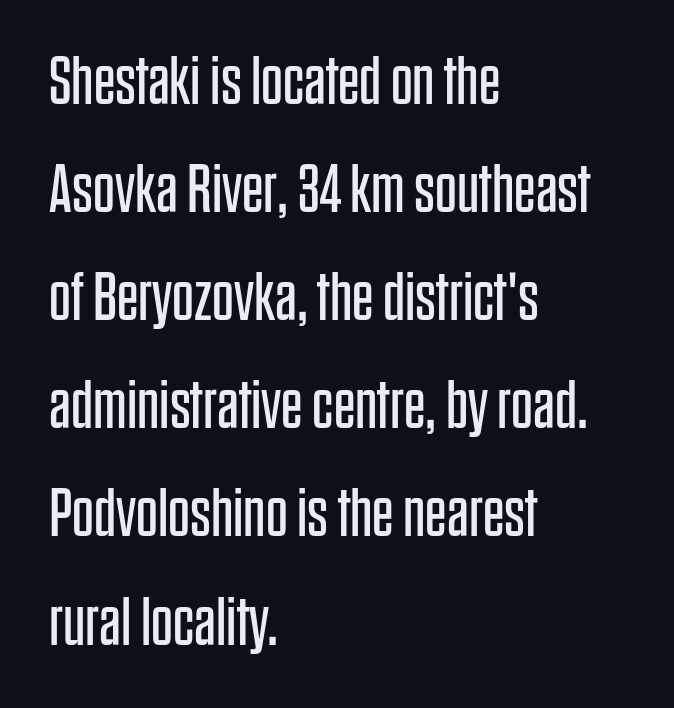
Q: Is the text bold? A: No.
Q: Is the text italic (slanted)? A: No, it is upright.
Q: Is the typeface a serif or a sans-serif typeface? A: Sans-serif.
Q: Is the text underlined? A: No.
Q: How is the paragraph aligned? A: Left-aligned.
Q: Is the spacing between letters normal or unusually wide? A: Normal.
Q: Is the spacing between lines tight, normal or loose? A: Normal.
Q: Width (condensed, normal, or wide)? A: Condensed.
Q: Stroke contrast? A: Low.
Q: x-height? A: Large.
Q: Monospaced? A: No.
